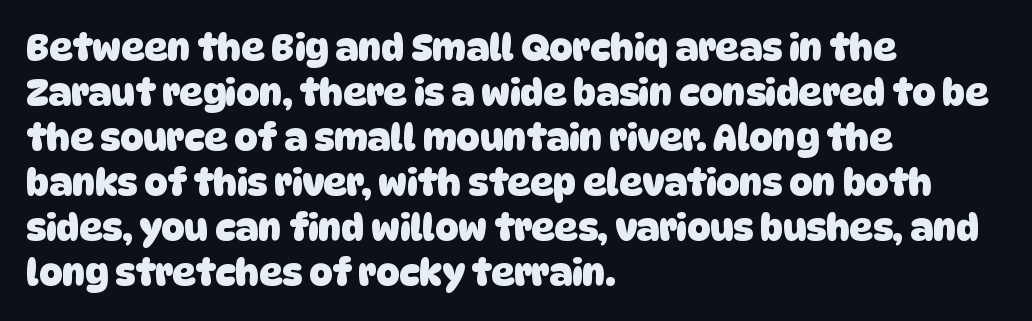
{"serif": "no", "bold": "yes", "weight": "heavy", "width": "normal", "stroke_contrast": "low", "x_height": "large", "monospaced": "no", "underline": "no", "align": "left", "line_spacing": "normal", "line_spacing_ratio": 1.25, "letter_spacing": "normal", "letter_spacing_em": 0.0, "glyph_px": 36}
